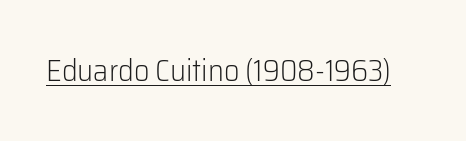
You can tell from the bare stems that sans-serif type was used. Does extra space separate the letters? No, they use regular spacing. Posture: upright roman. Compared with a typical body face, this is equally light or lighter still. Proportional: the letters do not fall into vertical columns.
